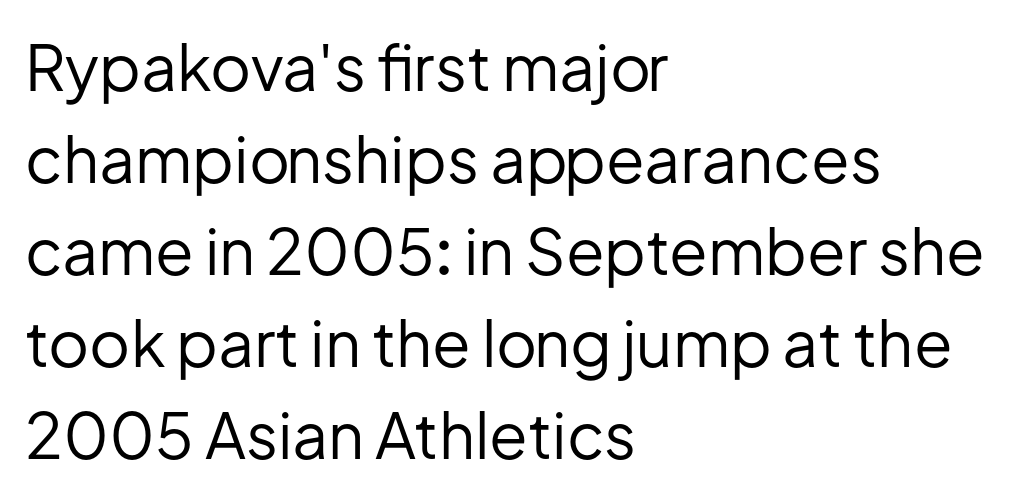
Decoration check: the copy has no underline. The text block is weighted toward the left margin, trailing off unevenly rightward. Each letter's strokes conclude bluntly, with no projecting serifs. Vertical stems look standard width or narrower in stroke.
